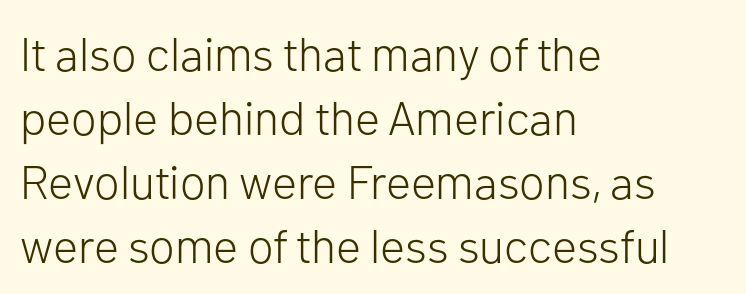
{"serif": "no", "italic": "no", "bold": "no", "weight": "light", "width": "normal", "stroke_contrast": "low", "x_height": "medium", "monospaced": "no", "underline": "no", "align": "left", "line_spacing": "normal", "line_spacing_ratio": 1.36, "letter_spacing": "normal", "letter_spacing_em": 0.0, "glyph_px": 47}
